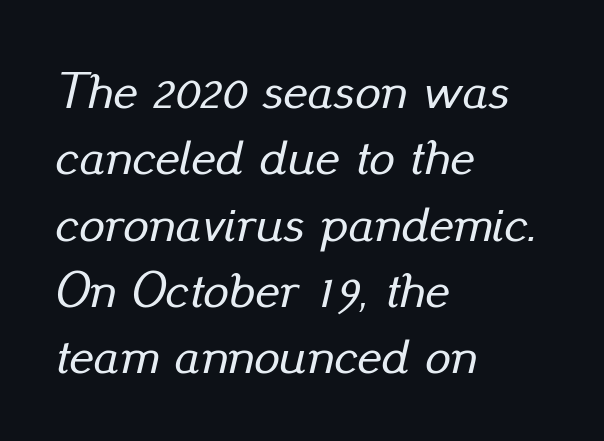
The image shows 51 px text type, italic (leaning right); set left-aligned, normal line spacing (1.3x), normal letter spacing, not underlined; low stroke contrast and a small x-height.
